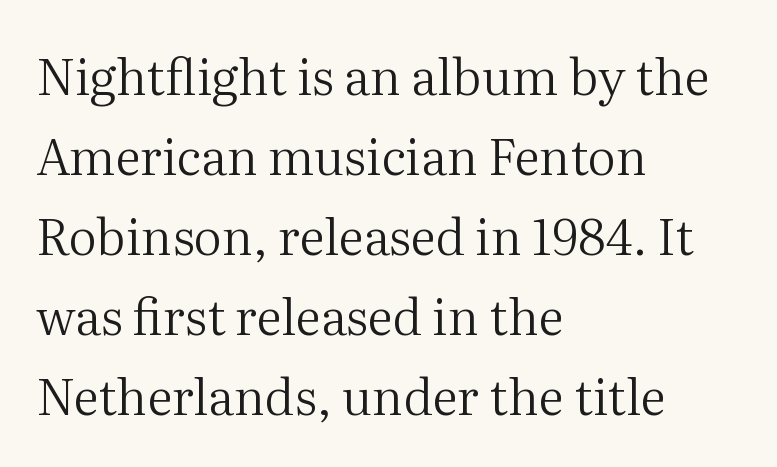
The letters carry serifs — small finishing strokes at the ends of their stems. Beneath every word, the page is bare. Letter spacing: default. Layout note: lines flush left. Quick note: interline space is typical.
